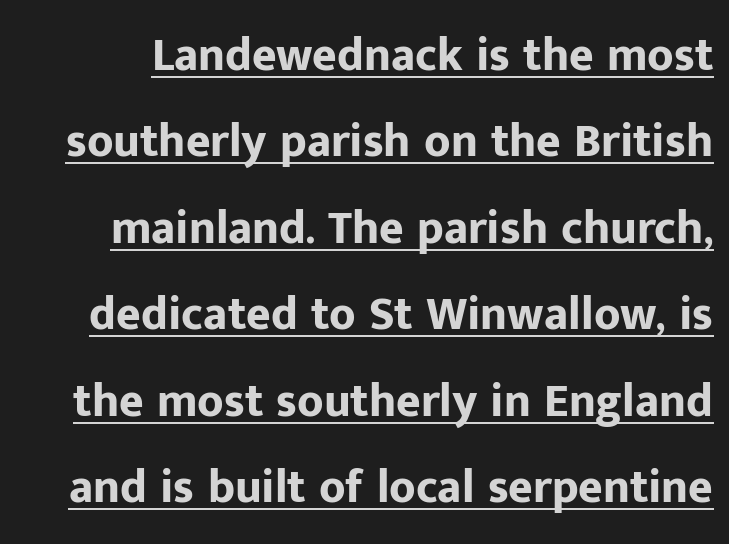
{"serif": "no", "italic": "no", "bold": "yes", "weight": "bold", "width": "normal", "stroke_contrast": "low", "x_height": "medium", "monospaced": "no", "underline": "yes", "line_spacing_ratio": 1.84, "letter_spacing": "normal", "letter_spacing_em": 0.0, "glyph_px": 47}
